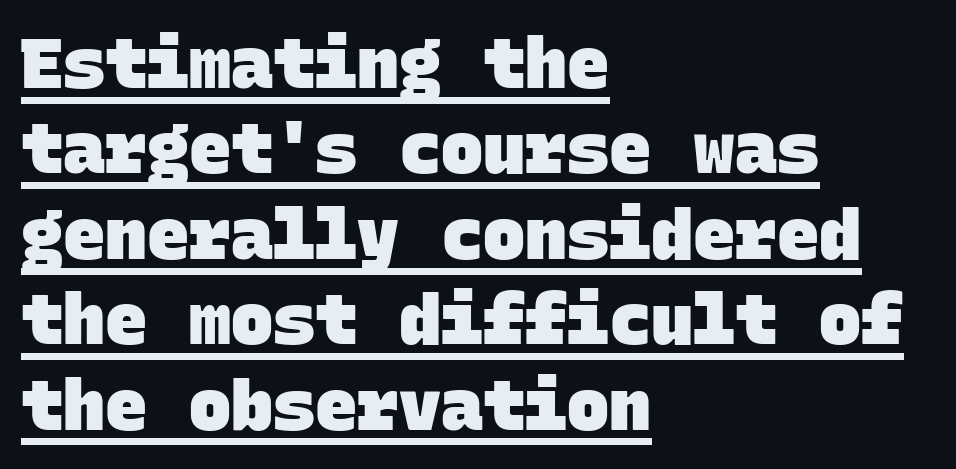
Q: Is the text bold? A: Yes.
Q: Is the typeface a serif or a sans-serif typeface? A: Sans-serif.
Q: Is the text underlined? A: Yes.
Q: How is the paragraph aligned? A: Left-aligned.
Q: Is the spacing between letters normal or unusually wide? A: Normal.
Q: Width (condensed, normal, or wide)? A: Normal.
Q: Stroke contrast? A: Low.
Q: x-height? A: Large.
Q: Monospaced? A: Yes.
